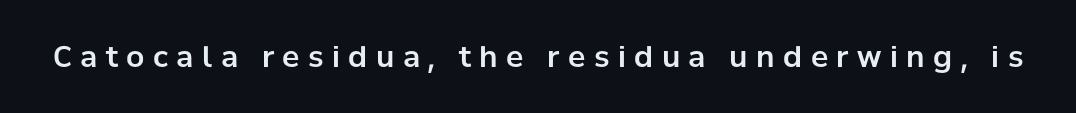
The image shows 29 px sans-serif type, upright; set unusually wide letter spacing (+0.29 em), not underlined; low stroke contrast and a medium x-height.
